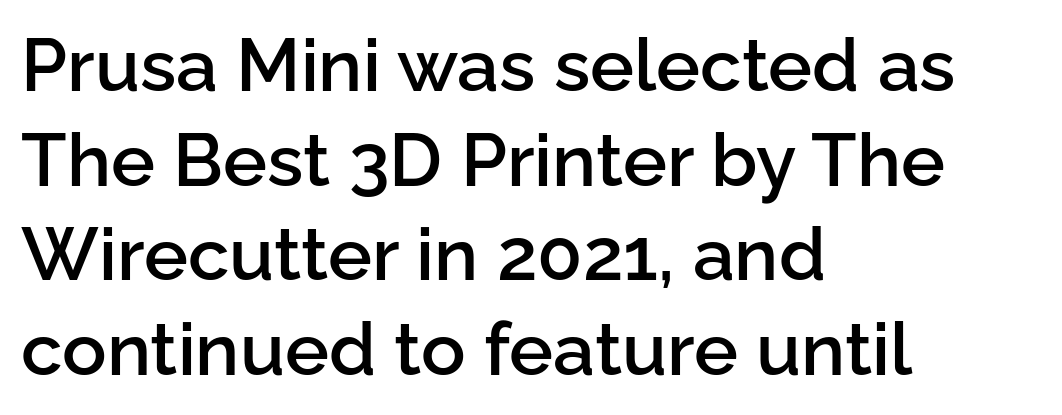
Here the glyphs are tracked normally, forming tight word shapes. Note: no serifs on the glyphs. The lines sit at an ordinary, default distance from one another. This sample is left-justified, so line endings fall wherever the words run out. Its strokes are somewhat broadened, the hallmark of semibold type. A bare baseline throughout the passage.
